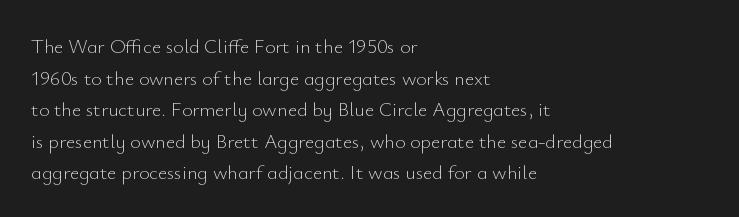
Teacher's note: observe the even left margin — that is flush-left alignment. The passage shown is not underscored anywhere. The rendering uses a moderate line-height, typical for paragraphs. Ascenders rise straight up at ninety degrees. Nobody touched the tracking dial on this one.
